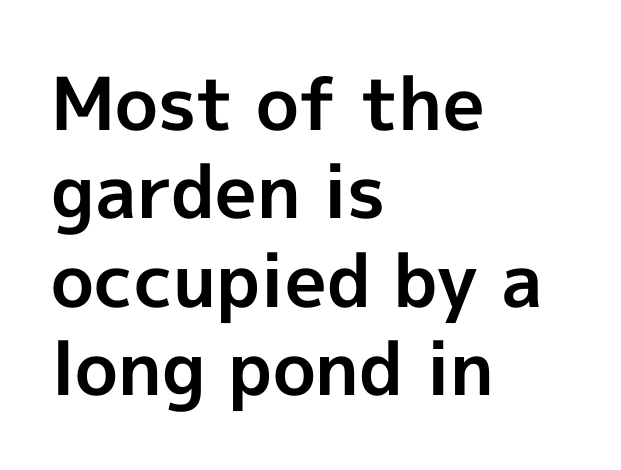
The passage shown is typeset with a sans-serif family. Anything drawn beneath the words? Only blank space. Standard letterfit; no display-style spreading of the glyphs. Strokes here are thick enough to call this a true bold. Looks like regular typesetting: each glyph gets only the width it needs.
